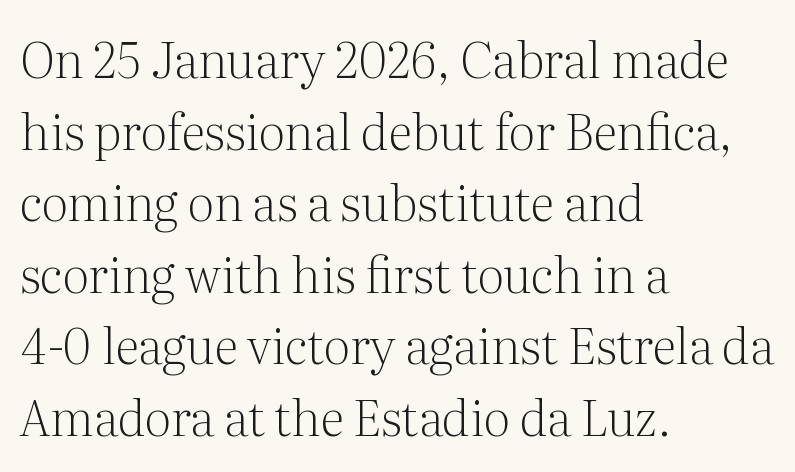
Teacher's note: observe the even left margin — that is flush-left alignment. Heft: none added — not bold. Does the type have serifs? Yes, each stem ends in a small foot. A roman cut, with each character standing at attention. Students, observe: this is what conventionally led text looks like.
